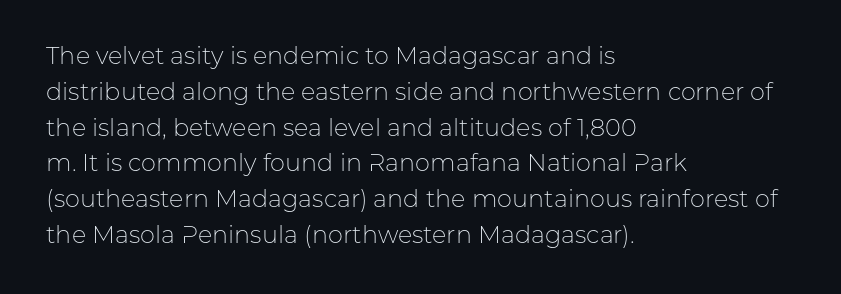
The setting favours the left margin, as ordinary paragraphs usually do. Upright lettering throughout. Letter spacing: default. No chunkiness to these letters — they're not bold.
